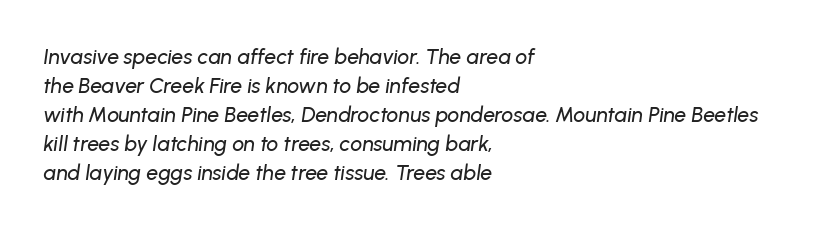
The image shows 21 px text type, italic (leaning right); set left-aligned, normal line spacing (1.38x), normal letter spacing, not underlined.
